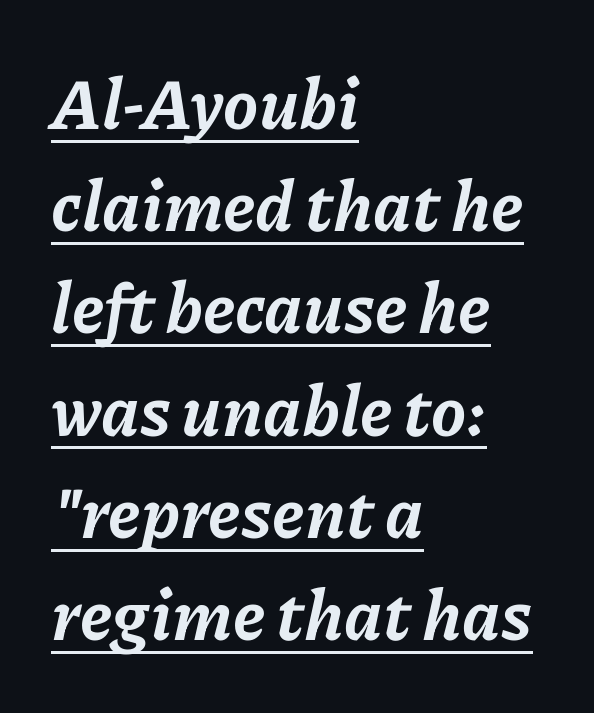
Q: Is the text bold? A: Yes.
Q: Is the text italic (slanted)? A: Yes, it leans right by about 11 degrees.
Q: Is the text underlined? A: Yes.
Q: How is the paragraph aligned? A: Left-aligned.
Q: Is the spacing between letters normal or unusually wide? A: Normal.
Q: Is the spacing between lines tight, normal or loose? A: Normal.
Q: Width (condensed, normal, or wide)? A: Normal.
Q: Stroke contrast? A: Low.
Q: x-height? A: Medium.
Q: Monospaced? A: No.
